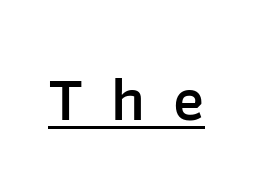
The image shows 62 px semibold sans-serif type, upright; set unusually wide letter spacing (+0.45 em), underlined; low stroke contrast and a medium x-height.
